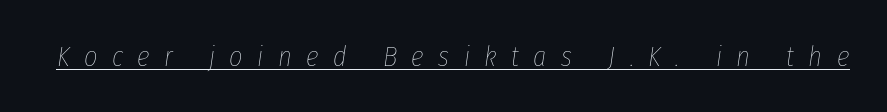
{"italic": "yes", "lean": "right", "slant_degrees": 8, "bold": "no", "weight": "thin", "width": "condensed", "stroke_contrast": "low", "x_height": "medium", "monospaced": "no", "underline": "yes", "letter_spacing": "wide", "letter_spacing_em": 0.5, "glyph_px": 29}
